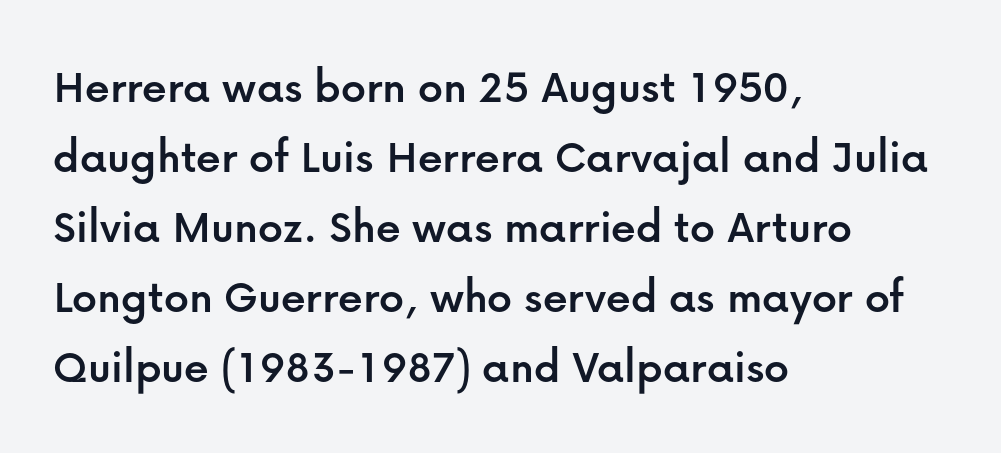
A typesetter would call this leading conventional body-copy spacing. The font's upright variant was chosen for this text. The letters advance in unequal steps, a hallmark of proportional type. Is the block centered? No — it sits flush against the left margin. No extra tracking has been applied to these lines. The gap between lines stays unmarked.
